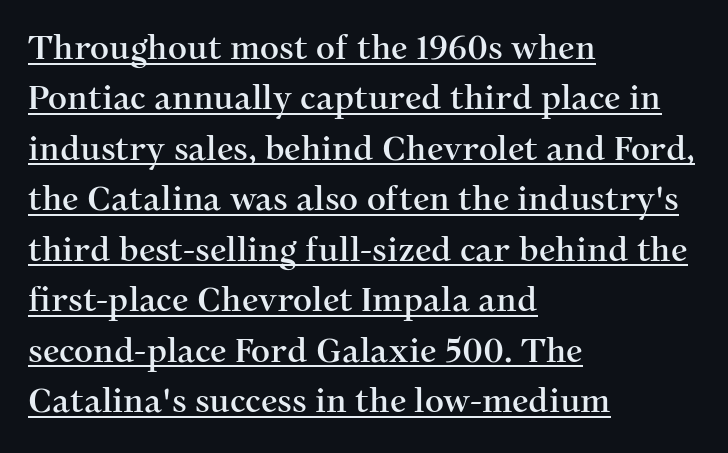
Q: Is the text italic (slanted)? A: No, it is upright.
Q: Is the typeface a serif or a sans-serif typeface? A: Serif.
Q: Is the text underlined? A: Yes.
Q: How is the paragraph aligned? A: Left-aligned.
Q: Is the spacing between letters normal or unusually wide? A: Normal.
Q: Is the spacing between lines tight, normal or loose? A: Normal.
Q: Width (condensed, normal, or wide)? A: Normal.
Q: Stroke contrast? A: Medium.
Q: x-height? A: Medium.
Q: Monospaced? A: No.
